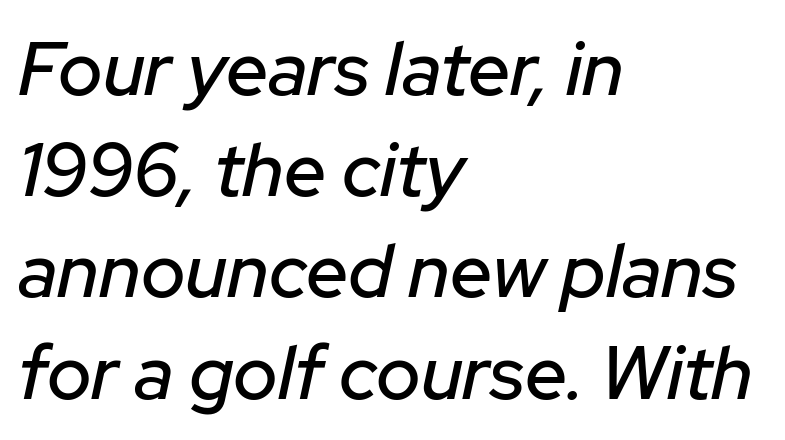
Compared with ordinary roman type, these characters are visibly tilted. These lines are rendered in a variable-pitch font. Notice how descenders clear the ascenders below comfortably — that's standard leading. The lines in this sample share a left origin and differ only in where they stop.
